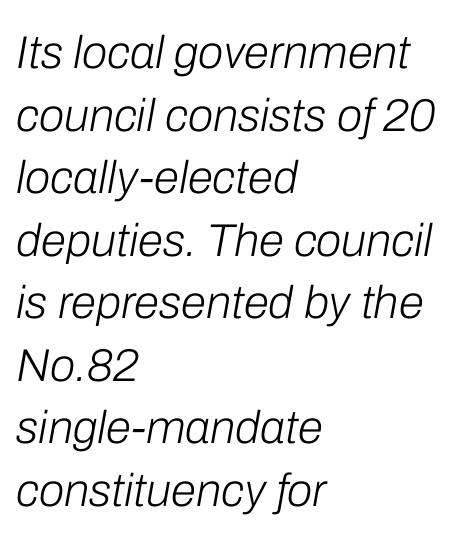
The image shows 46 px light type, italic (leaning right); set left-aligned, normal line spacing (1.36x), normal letter spacing, not underlined; low stroke contrast and a medium x-height.
